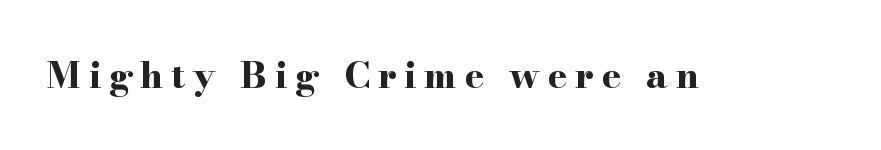
Underline: absent. The face used here has the dense, thick strokes of a bold. Does extra space separate the letters? Yes, quite a lot of it. Unlike italic type, these characters show no tilt at all. Spacing verdict: proportional, widths tailored to each character. Typographically, this falls in the serif category.
